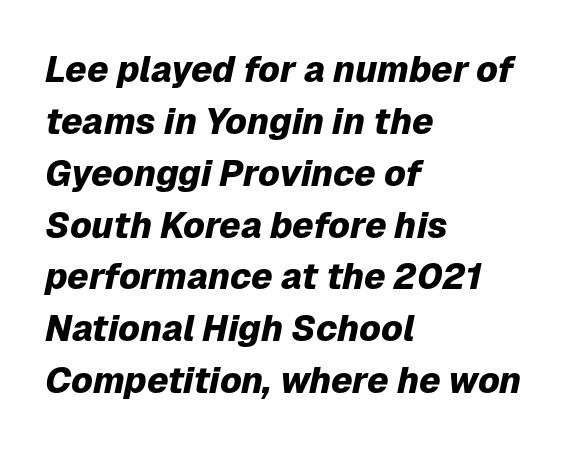
{"italic": "yes", "lean": "right", "slant_degrees": 12, "bold": "yes", "weight": "heavy", "width": "normal", "stroke_contrast": "low", "x_height": "medium", "monospaced": "no", "underline": "no", "align": "left", "line_spacing": "normal", "line_spacing_ratio": 1.44, "letter_spacing": "normal", "letter_spacing_em": 0.0, "glyph_px": 36}
